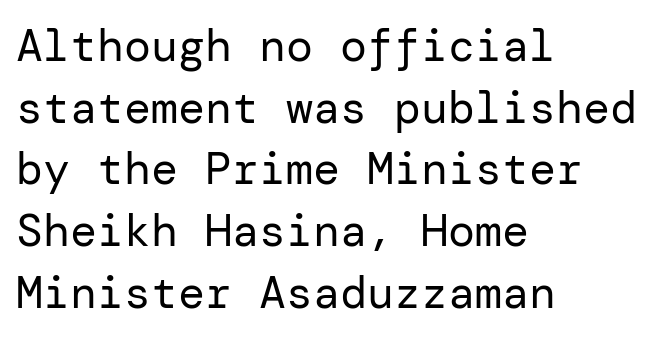
The image shows 45 px regular-weight sans-serif type, upright; set left-aligned, normal line spacing (1.37x), normal letter spacing, not underlined; low stroke contrast and a medium x-height.
